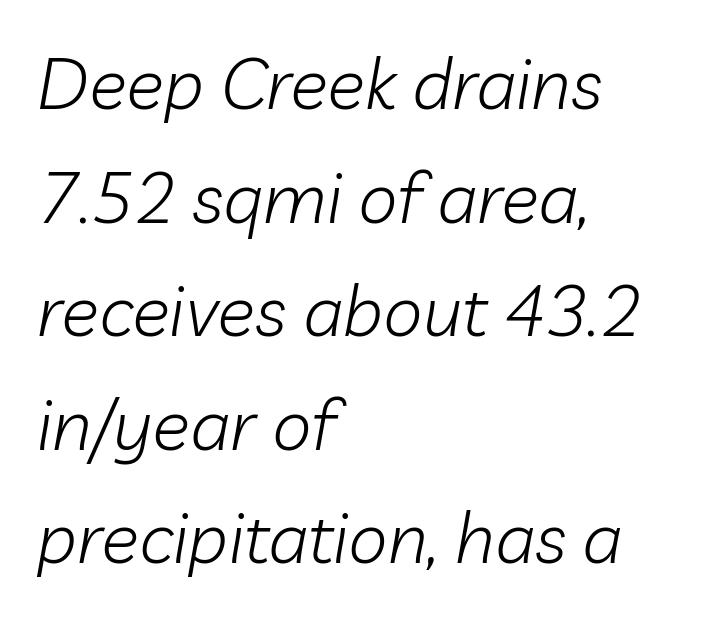
The image shows 71 px light type, italic (leaning right); set left-aligned, normal line spacing (1.6x), normal letter spacing, not underlined; low stroke contrast and a medium x-height.
